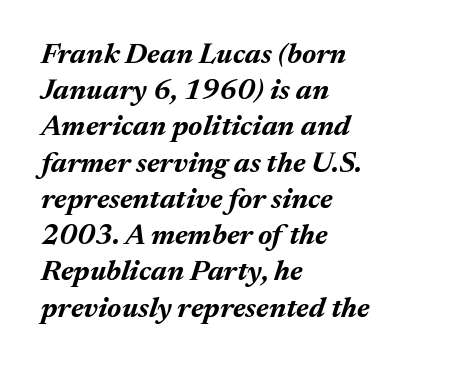
The image shows 29 px bold type, italic (leaning right); set left-aligned, normal line spacing (1.25x), normal letter spacing, not underlined; medium stroke contrast and a medium x-height.
